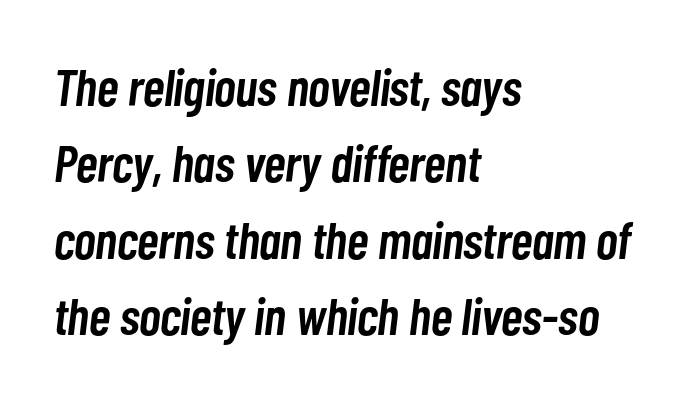
Is the letter spacing exaggerated? No — it looks like the ordinary default. Note the varied advance widths — an 'i' is clearly narrower than an 'm'. The paragraph has a hard left edge and a soft right edge. These lines carry some extra weight — a demibold, not a full bold. Descenders are the only things crossing below the line.
